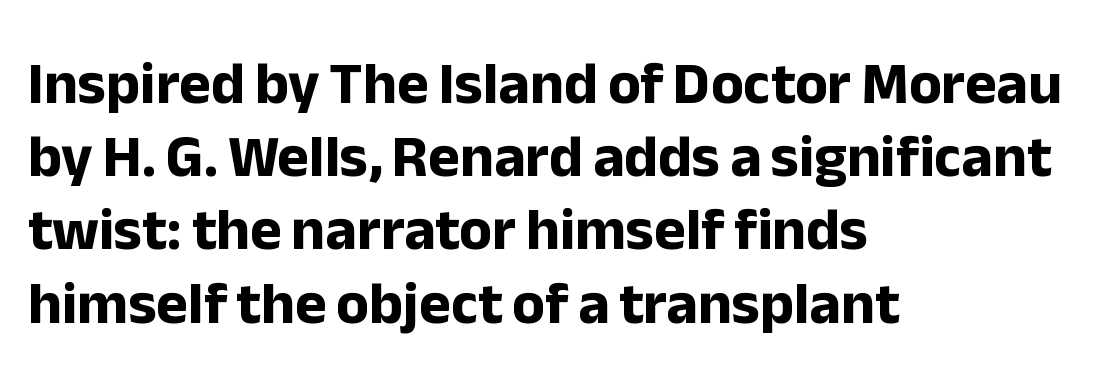
The rendering keeps characters at their native spacing. Check where the strokes stop: nothing finishes them off — pure sans. Layout note: lines flush left. Nobody drew a line under any word here.
